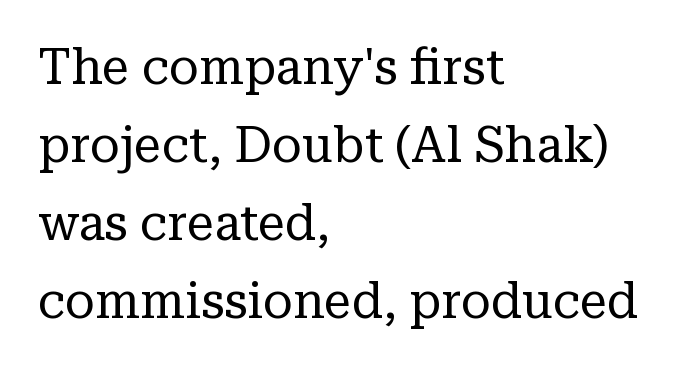
The image shows 49 px regular-weight serif type, upright; set left-aligned, normal line spacing (1.59x), normal letter spacing, not underlined; low stroke contrast and a medium x-height.
